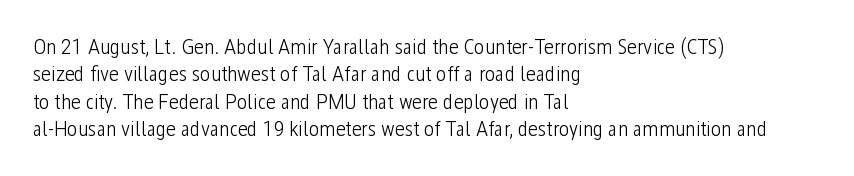
The image shows 22 px text type, upright; set left-aligned, normal line spacing (1.25x), normal letter spacing, not underlined.
